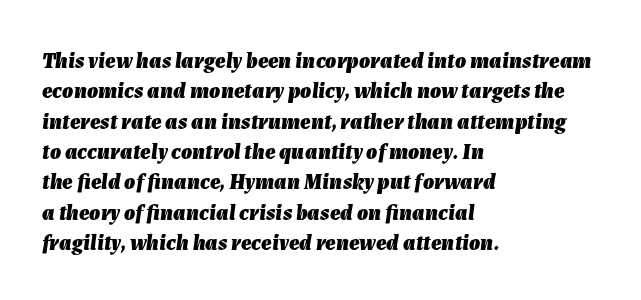
The image shows 22 px bold type, italic (leaning right); set left-aligned, normal line spacing (1.38x), normal letter spacing, not underlined.
